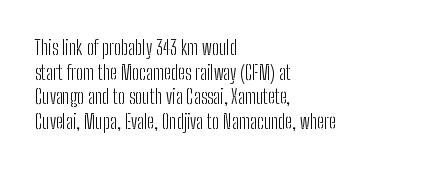
{"italic": "no", "bold": "no", "underline": "no", "align": "left", "line_spacing_ratio": 1.23, "letter_spacing": "normal", "letter_spacing_em": 0.0, "glyph_px": 20}
